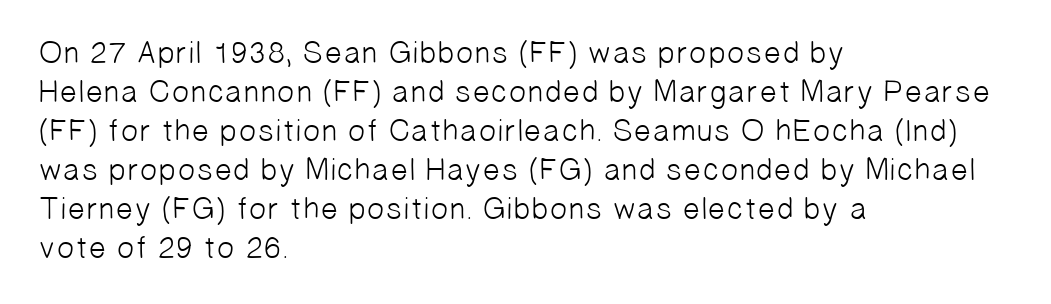
The image shows 31 px light sans-serif type; set left-aligned, normal line spacing (1.26x), normal letter spacing, not underlined; low stroke contrast and a medium x-height.
